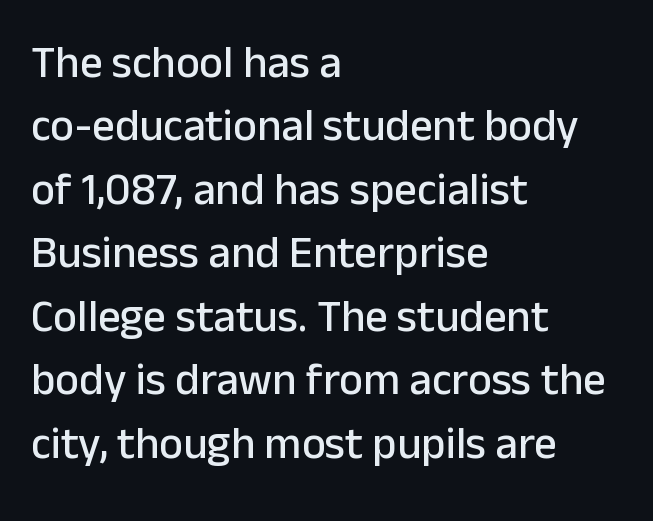
Q: Is the text italic (slanted)? A: No, it is upright.
Q: Is the typeface a serif or a sans-serif typeface? A: Sans-serif.
Q: Is the text underlined? A: No.
Q: How is the paragraph aligned? A: Left-aligned.
Q: Is the spacing between letters normal or unusually wide? A: Normal.
Q: Is the spacing between lines tight, normal or loose? A: Normal.
Q: Width (condensed, normal, or wide)? A: Normal.
Q: Stroke contrast? A: Low.
Q: x-height? A: Medium.
Q: Monospaced? A: No.
